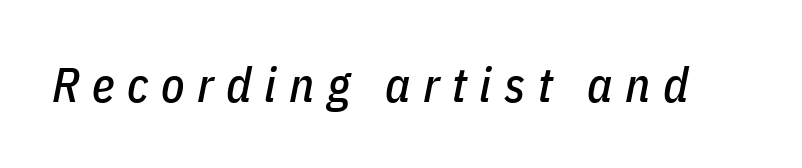
The image shows 48 px condensed type, italic (leaning right); set unusually wide letter spacing (+0.26 em), not underlined; low stroke contrast and a medium x-height.
